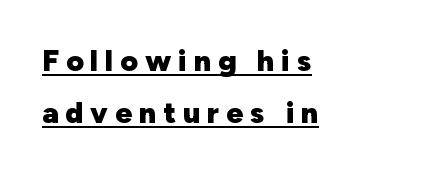
Q: Is the text bold? A: Yes.
Q: Is the text italic (slanted)? A: No, it is upright.
Q: Is the typeface a serif or a sans-serif typeface? A: Sans-serif.
Q: Is the text underlined? A: Yes.
Q: How is the paragraph aligned? A: Left-aligned.
Q: Is the spacing between letters normal or unusually wide? A: Unusually wide.
Q: Width (condensed, normal, or wide)? A: Normal.
Q: Stroke contrast? A: Low.
Q: x-height? A: Medium.
Q: Monospaced? A: No.
